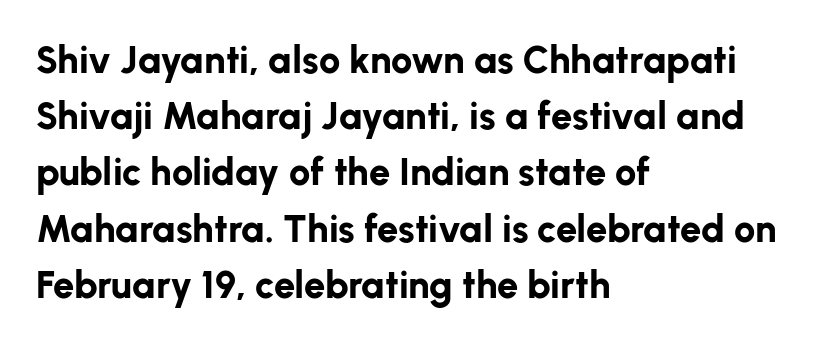
Q: Is the text bold? A: Yes.
Q: Is the text italic (slanted)? A: No, it is upright.
Q: Is the typeface a serif or a sans-serif typeface? A: Sans-serif.
Q: Is the text underlined? A: No.
Q: How is the paragraph aligned? A: Left-aligned.
Q: Is the spacing between letters normal or unusually wide? A: Normal.
Q: Is the spacing between lines tight, normal or loose? A: Normal.
Q: Width (condensed, normal, or wide)? A: Normal.
Q: Stroke contrast? A: Low.
Q: x-height? A: Medium.
Q: Monospaced? A: No.
